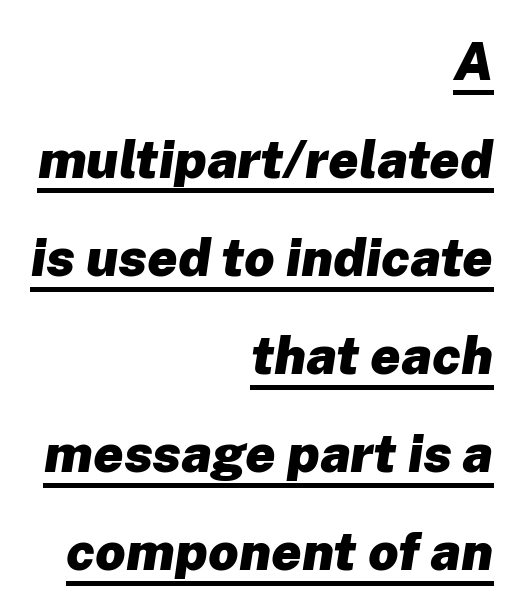
The glyphs have the mass of a bold cut. Horizontally, the lines are justified to the trailing edge only. Underline: present. Words appear dense and cohesive because spacing is normal.
